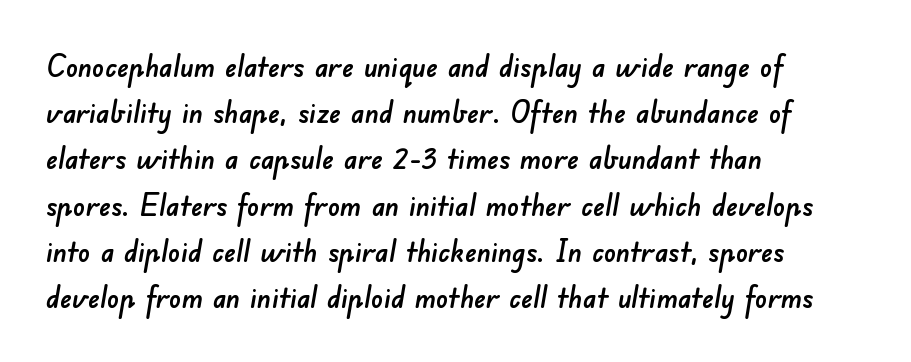
Q: Is the typeface a serif or a sans-serif typeface? A: Sans-serif.
Q: Is the text underlined? A: No.
Q: How is the paragraph aligned? A: Left-aligned.
Q: Is the spacing between letters normal or unusually wide? A: Normal.
Q: Is the spacing between lines tight, normal or loose? A: Normal.
Q: Width (condensed, normal, or wide)? A: Normal.
Q: Stroke contrast? A: Low.
Q: x-height? A: Small.
Q: Monospaced? A: No.
